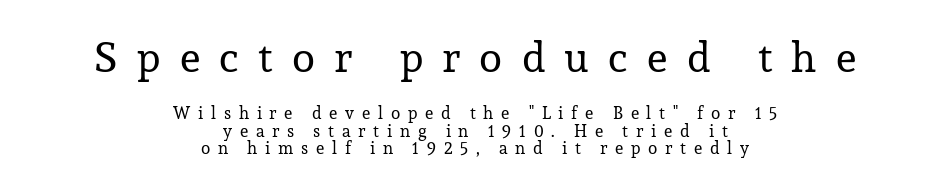
Q: Is the text bold? A: No.
Q: Is the text italic (slanted)? A: No, it is upright.
Q: Is the typeface a serif or a sans-serif typeface? A: Serif.
Q: Is the text underlined? A: No.
Q: How is the paragraph aligned? A: Centered.
Q: Is the spacing between letters normal or unusually wide? A: Unusually wide.
Q: Is the spacing between lines tight, normal or loose? A: Tight.
Q: Which block of text is set in a larger size, the first (top) or the second (bottom)? A: The first (top) one.
Q: Width (condensed, normal, or wide)? A: Normal.
Q: Stroke contrast? A: Low.
Q: x-height? A: Medium.
Q: Monospaced? A: No.
